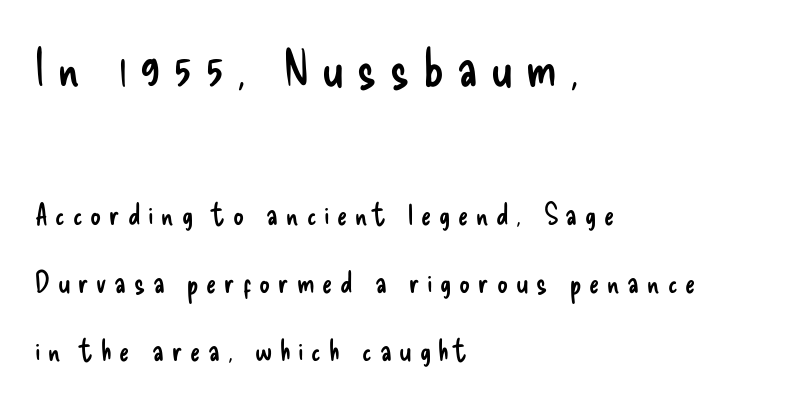
The image shows 52 px regular-weight, condensed sans-serif type, upright; set left-aligned, loose line spacing (2.27x), unusually wide letter spacing (+0.26 em), not underlined; the first (top) block is 1.73x larger; low stroke contrast and a small x-height.
